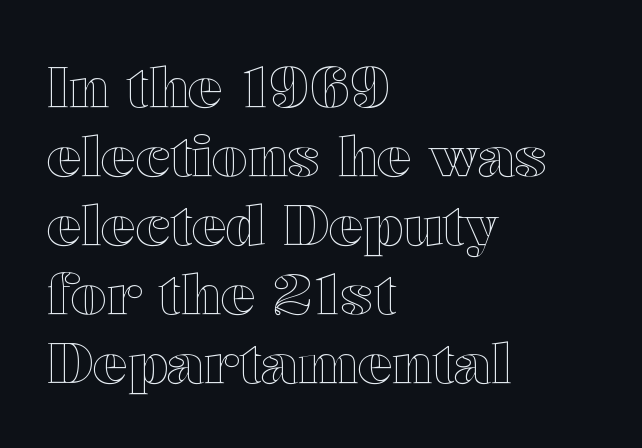
{"italic": "no", "width": "wide", "x_height": "medium", "monospaced": "no", "underline": "no", "align": "left", "line_spacing_ratio": 1.21, "letter_spacing": "normal", "letter_spacing_em": 0.0, "glyph_px": 57}
